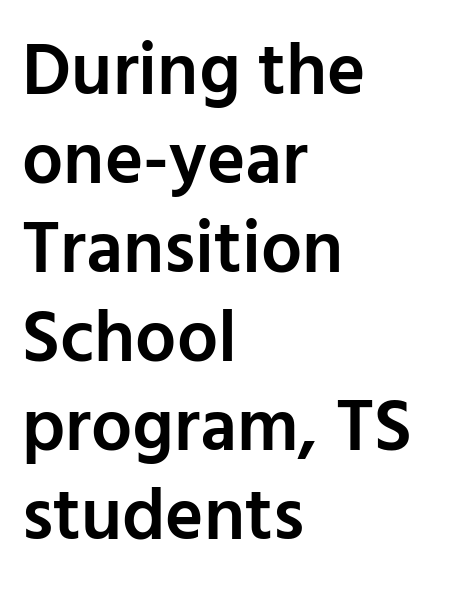
{"serif": "no", "italic": "no", "bold": "semi", "weight": "semibold", "width": "normal", "stroke_contrast": "low", "x_height": "medium", "monospaced": "no", "underline": "no", "align": "left", "line_spacing_ratio": 1.22, "letter_spacing": "normal", "letter_spacing_em": 0.0, "glyph_px": 73}
